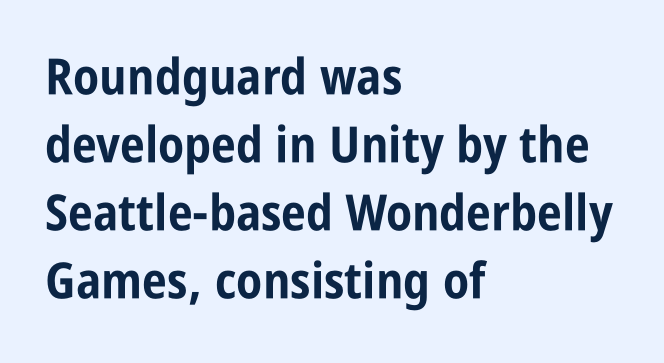
Inter-character spacing is left at the font's built-in metrics. A typesetter would call this proportional, since set widths differ per character. Evenly set lines give the paragraph a standard silhouette. In CSS terms this would be text-align: left. You can tell from the bare stems that sans-serif type was used.
